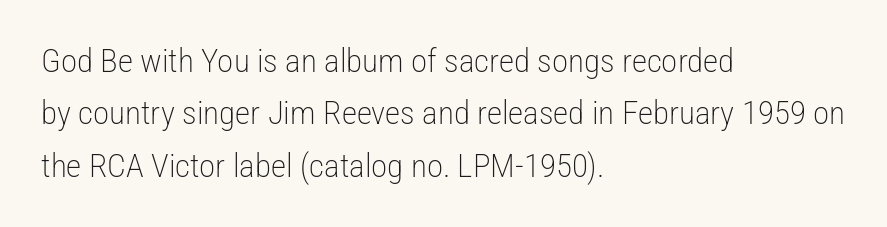
The image shows 33 px light, condensed sans-serif type, upright; set left-aligned, normal line spacing (1.59x), normal letter spacing, not underlined; low stroke contrast and a medium x-height.
